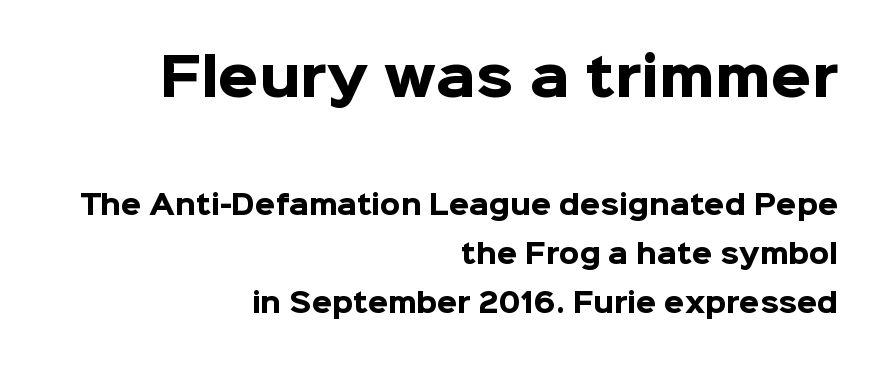
The image shows 52 px heavy sans-serif type, upright; set right-aligned, line spacing 1.88x, normal letter spacing, not underlined; the first (top) block is 2.0x larger; low stroke contrast and a medium x-height.
